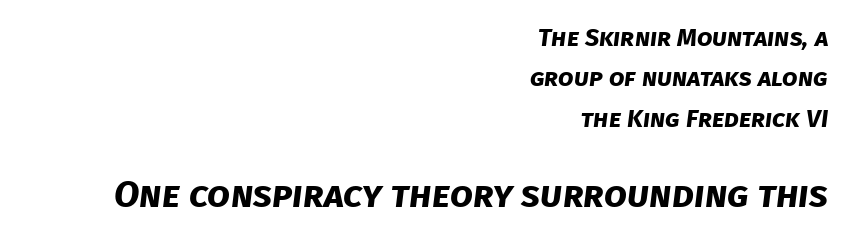
The image shows 37 px bold sans-serif type; set right-aligned, normal line spacing (1.62x), normal letter spacing, not underlined; the second (bottom) block is 1.48x larger; low stroke contrast and a large x-height.
